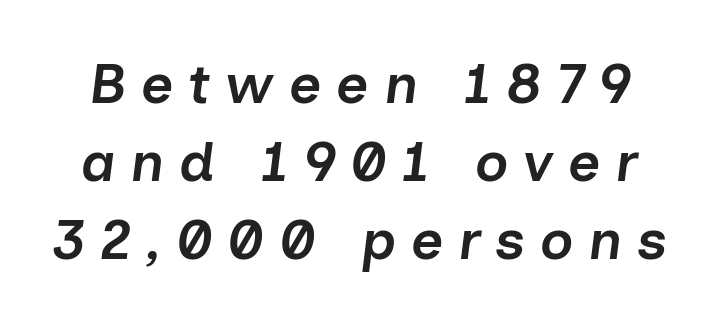
Q: Is the text bold? A: Semi-bold.
Q: Is the text italic (slanted)? A: Yes, it leans right by about 7 degrees.
Q: Is the text underlined? A: No.
Q: Is the spacing between letters normal or unusually wide? A: Unusually wide.
Q: Is the spacing between lines tight, normal or loose? A: Normal.
Q: Width (condensed, normal, or wide)? A: Normal.
Q: Stroke contrast? A: Low.
Q: x-height? A: Medium.
Q: Monospaced? A: No.
